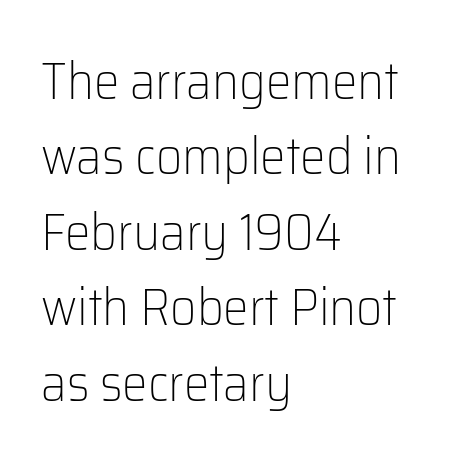
Q: Is the text bold? A: No.
Q: Is the text italic (slanted)? A: No, it is upright.
Q: Is the typeface a serif or a sans-serif typeface? A: Sans-serif.
Q: Is the text underlined? A: No.
Q: How is the paragraph aligned? A: Left-aligned.
Q: Is the spacing between letters normal or unusually wide? A: Normal.
Q: Is the spacing between lines tight, normal or loose? A: Normal.
Q: Width (condensed, normal, or wide)? A: Normal.
Q: Stroke contrast? A: Low.
Q: x-height? A: Medium.
Q: Monospaced? A: No.
